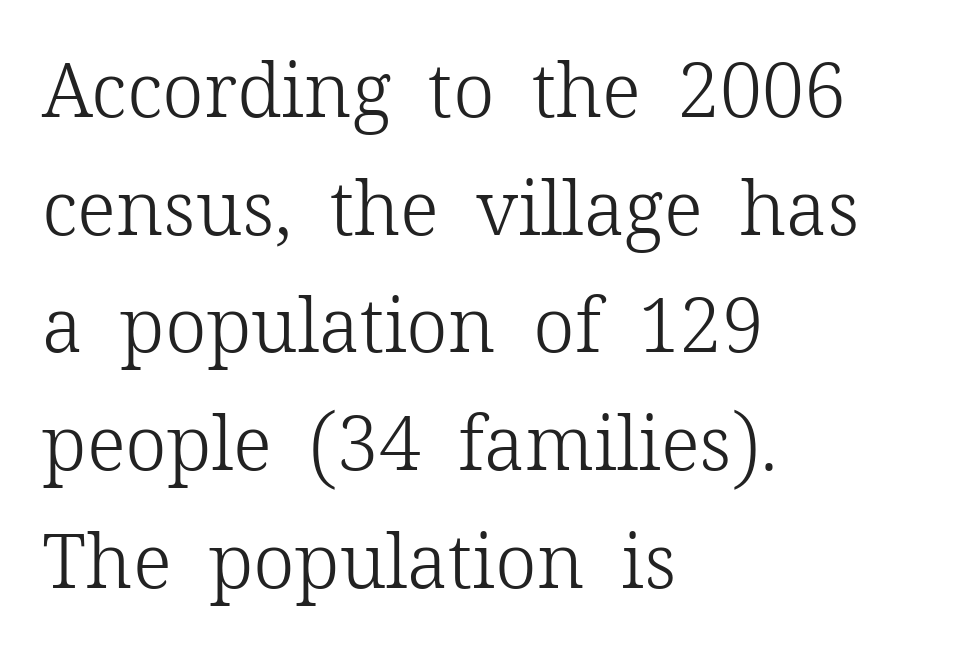
The image shows 75 px light serif type, upright; set left-aligned, normal line spacing (1.57x), normal letter spacing, not underlined; low stroke contrast and a medium x-height.
